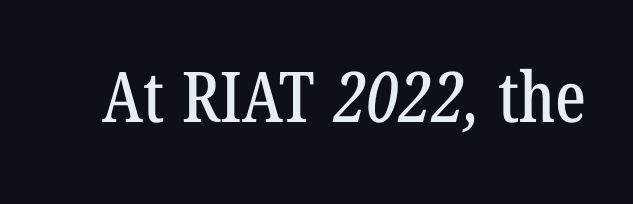
Q: Is the typeface a serif or a sans-serif typeface? A: Serif.
Q: Is the text underlined? A: No.
Q: Is the spacing between letters normal or unusually wide? A: Normal.
Q: Width (condensed, normal, or wide)? A: Condensed.
Q: Stroke contrast? A: Low.
Q: x-height? A: Medium.
Q: Monospaced? A: No.
